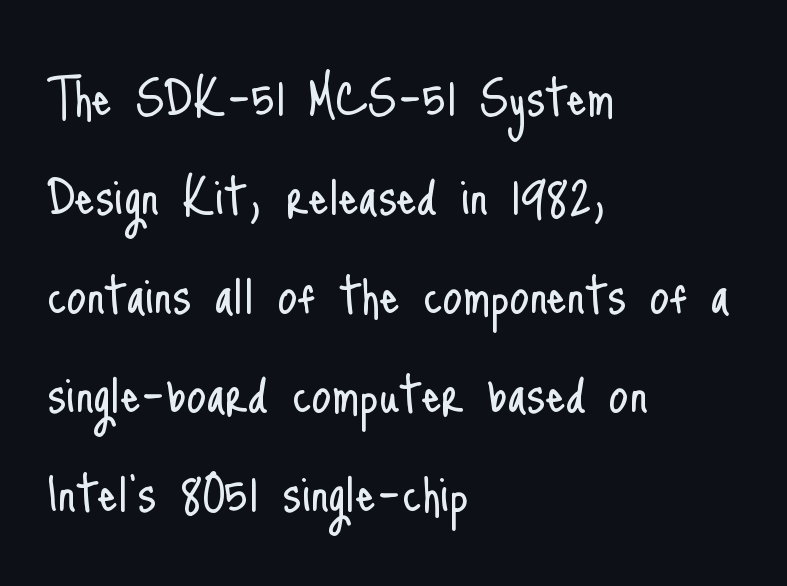
Q: Is the text bold? A: No.
Q: Is the text italic (slanted)? A: No, it is upright.
Q: Is the typeface a serif or a sans-serif typeface? A: Sans-serif.
Q: Is the text underlined? A: No.
Q: How is the paragraph aligned? A: Left-aligned.
Q: Is the spacing between letters normal or unusually wide? A: Normal.
Q: Is the spacing between lines tight, normal or loose? A: Normal.
Q: Width (condensed, normal, or wide)? A: Condensed.
Q: Stroke contrast? A: Low.
Q: x-height? A: Small.
Q: Monospaced? A: No.
